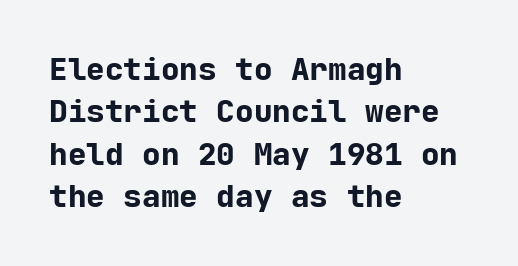
Italic: no, the glyphs are upright roman. The leading is moderate, giving the passage an even texture. These lines are composed in type without serifs. There is no visible air inserted between adjacent glyphs. Type without underlining.
